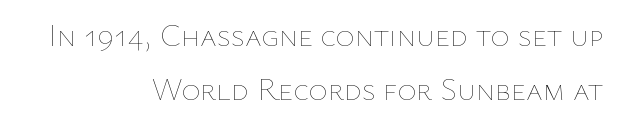
{"italic": "no", "bold": "no", "weight": "thin", "width": "normal", "stroke_contrast": "low", "x_height": "medium", "monospaced": "no", "underline": "no", "align": "right", "line_spacing": "normal", "line_spacing_ratio": 1.7, "letter_spacing": "normal", "letter_spacing_em": 0.0, "glyph_px": 32}
